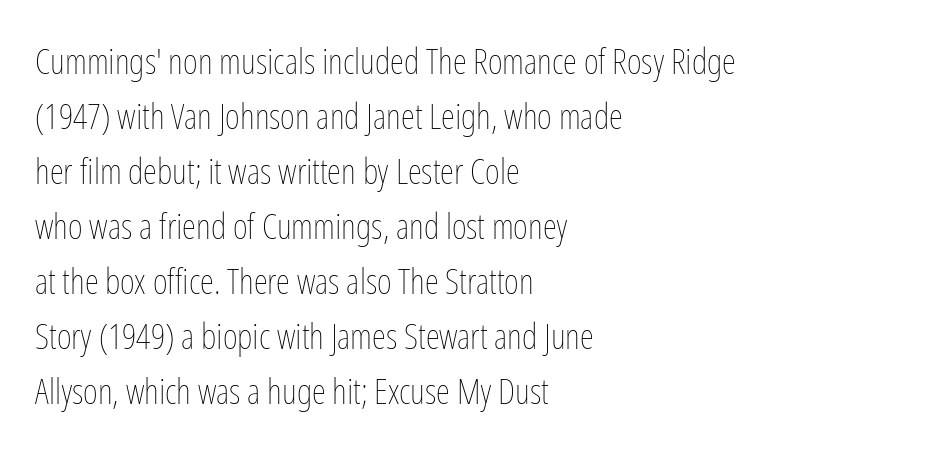
The image shows 36 px thin, condensed type, upright; set left-aligned, normal line spacing (1.53x), normal letter spacing, not underlined; low stroke contrast and a medium x-height.
